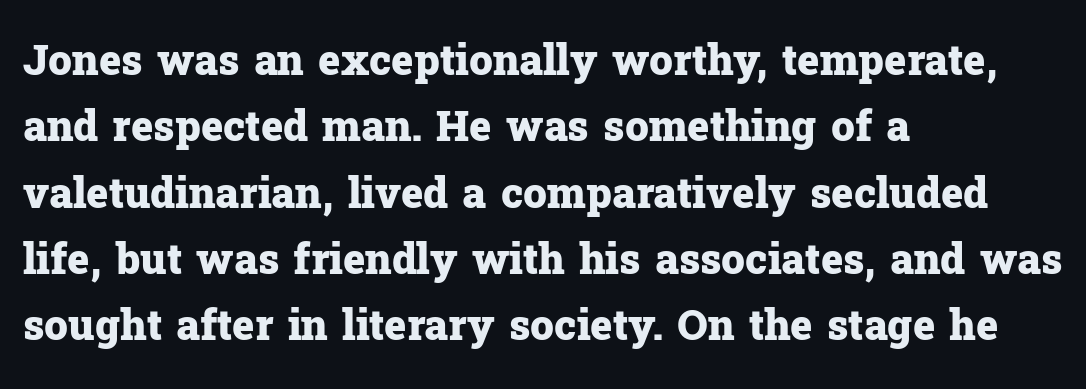
Q: Is the text bold? A: Yes.
Q: Is the text italic (slanted)? A: No, it is upright.
Q: Is the typeface a serif or a sans-serif typeface? A: Serif.
Q: Is the text underlined? A: No.
Q: How is the paragraph aligned? A: Left-aligned.
Q: Is the spacing between letters normal or unusually wide? A: Normal.
Q: Is the spacing between lines tight, normal or loose? A: Normal.
Q: Width (condensed, normal, or wide)? A: Normal.
Q: Stroke contrast? A: Low.
Q: x-height? A: Medium.
Q: Monospaced? A: No.
